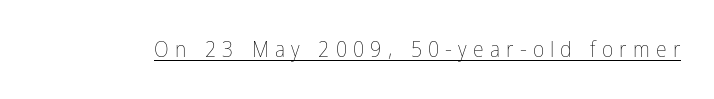
{"italic": "no", "bold": "no", "underline": "yes", "letter_spacing": "wide", "letter_spacing_em": 0.28, "glyph_px": 22}
